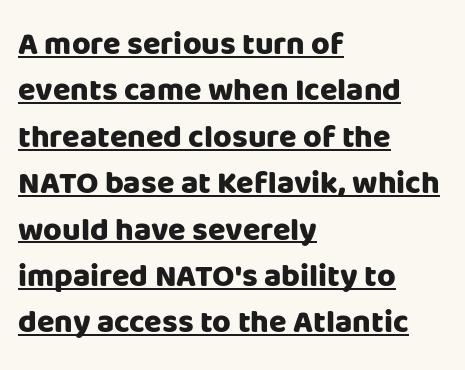
The image shows 32 px heavy sans-serif type, upright; set left-aligned, normal line spacing (1.45x), normal letter spacing, underlined; low stroke contrast and a large x-height.
